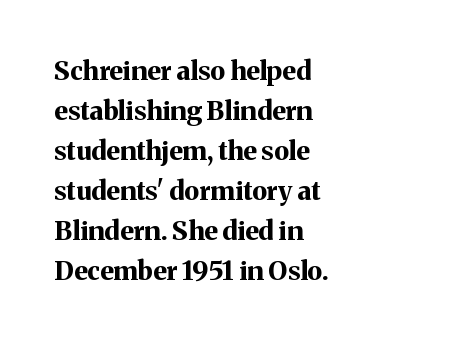
Q: Is the text bold? A: Yes.
Q: Is the text italic (slanted)? A: No, it is upright.
Q: Is the text underlined? A: No.
Q: How is the paragraph aligned? A: Left-aligned.
Q: Is the spacing between letters normal or unusually wide? A: Normal.
Q: Is the spacing between lines tight, normal or loose? A: Normal.
